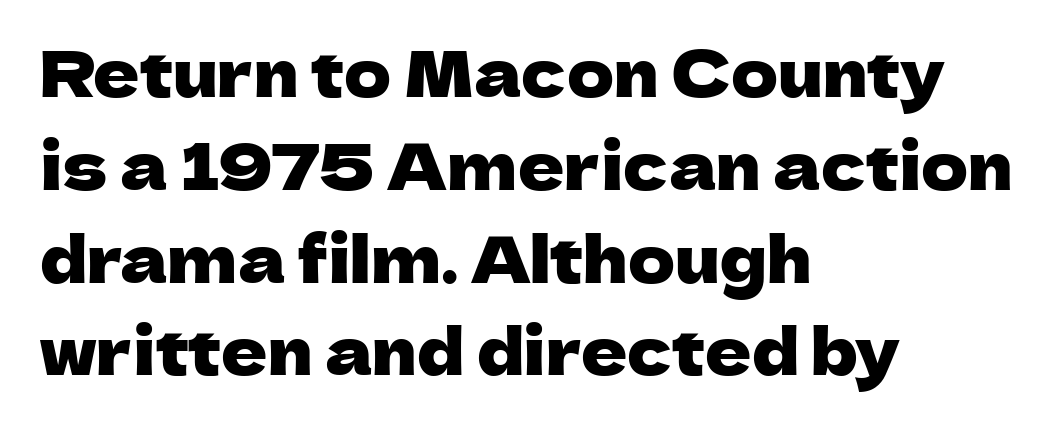
{"serif": "no", "italic": "no", "width": "normal", "stroke_contrast": "low", "x_height": "medium", "monospaced": "no", "underline": "no", "align": "left", "line_spacing": "normal", "line_spacing_ratio": 1.45, "letter_spacing": "normal", "letter_spacing_em": 0.0, "glyph_px": 64}
